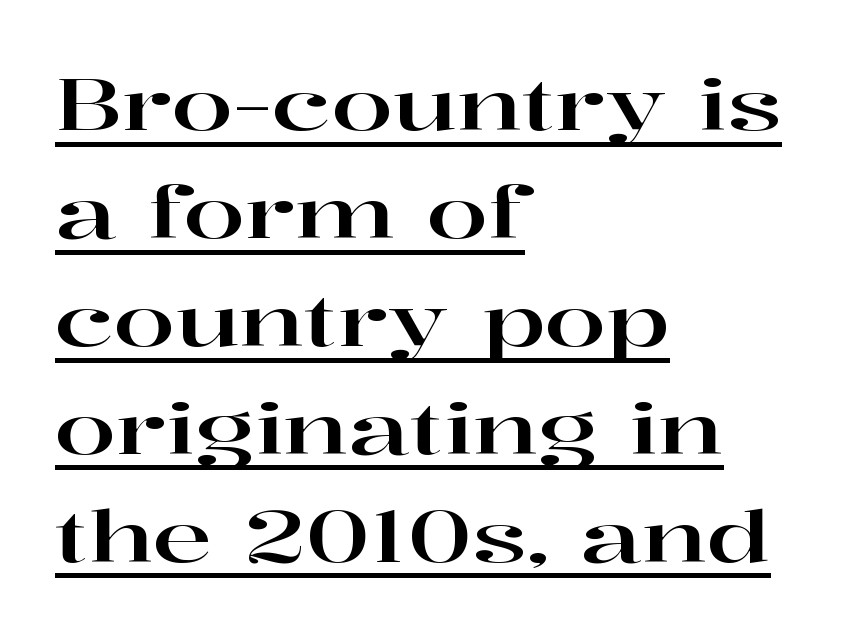
Q: Is the text italic (slanted)? A: No, it is upright.
Q: Is the typeface a serif or a sans-serif typeface? A: Serif.
Q: Is the text underlined? A: Yes.
Q: How is the paragraph aligned? A: Left-aligned.
Q: Is the spacing between letters normal or unusually wide? A: Normal.
Q: Is the spacing between lines tight, normal or loose? A: Normal.
Q: Width (condensed, normal, or wide)? A: Wide.
Q: Stroke contrast? A: High.
Q: x-height? A: Medium.
Q: Monospaced? A: No.
